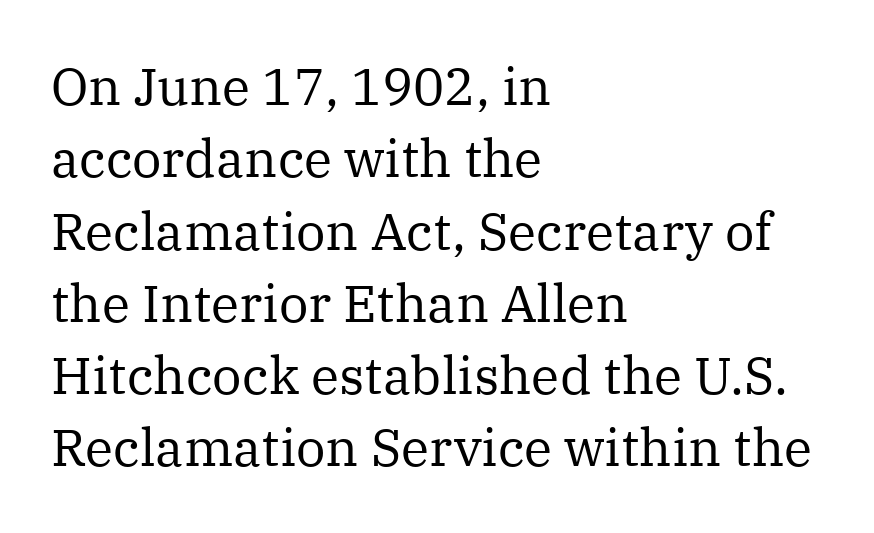
Q: Is the text bold? A: No.
Q: Is the text italic (slanted)? A: No, it is upright.
Q: Is the typeface a serif or a sans-serif typeface? A: Serif.
Q: Is the text underlined? A: No.
Q: How is the paragraph aligned? A: Left-aligned.
Q: Is the spacing between letters normal or unusually wide? A: Normal.
Q: Is the spacing between lines tight, normal or loose? A: Normal.
Q: Width (condensed, normal, or wide)? A: Normal.
Q: Stroke contrast? A: Medium.
Q: x-height? A: Medium.
Q: Monospaced? A: No.
